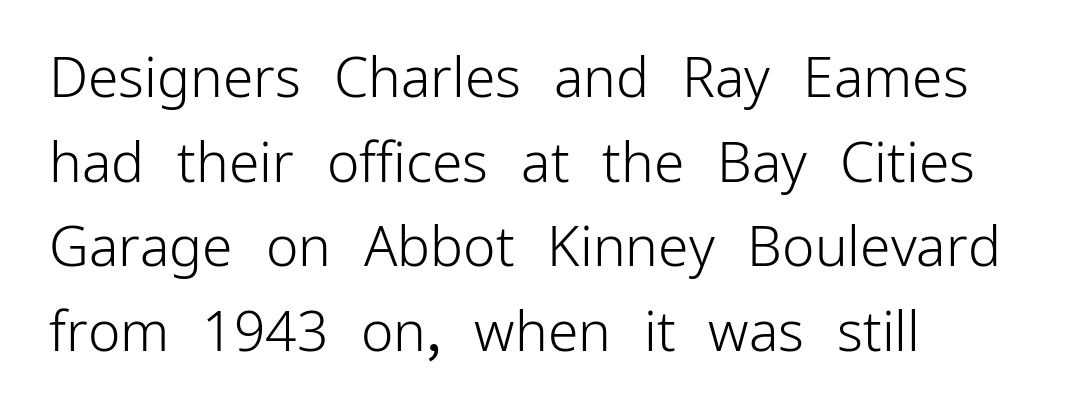
{"serif": "no", "italic": "no", "bold": "no", "weight": "light", "width": "normal", "stroke_contrast": "low", "x_height": "medium", "monospaced": "no", "underline": "no", "align": "left", "line_spacing": "normal", "line_spacing_ratio": 1.54, "letter_spacing": "normal", "letter_spacing_em": 0.0, "glyph_px": 55}
